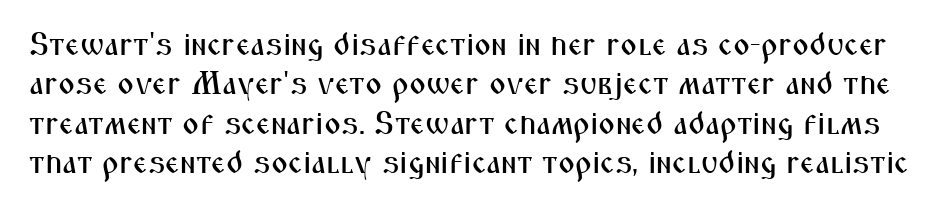
The image shows 32 px condensed sans-serif type, upright; set line spacing 1.23x, normal letter spacing, not underlined; medium stroke contrast and a medium x-height.
